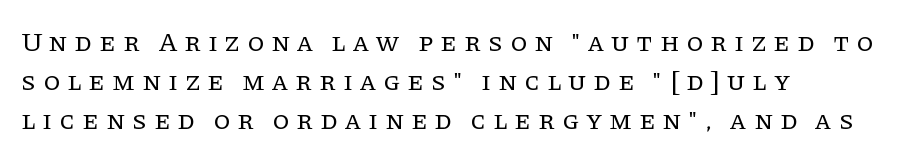
Does extra space separate the letters? Yes, quite a lot of it. The ragged edge is on the right, which tells us the setting is flush left. Descender tails drop into unmarked territory. Whoever set this chose a conventional vertical rhythm. The lettering holds an erect, upright posture throughout.
